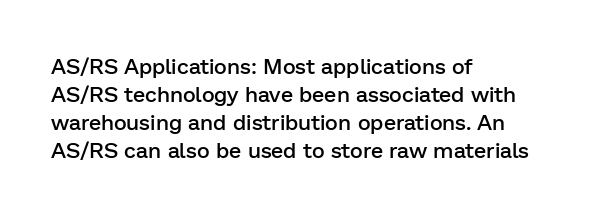
Quick note: underline off. Left-aligned paragraph, ragged on the right. Nope, not italic — everything's standing straight. The line texture is even and compact thanks to regular tracking. Successive baselines arrive at the customary interval. Firm but not heavy-handed strokes: this text is semibold.
